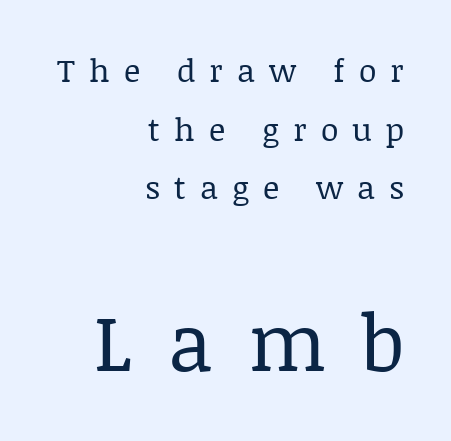
Little horizontal feet cap the strokes, marking this as serif type. Does the copy run flush right? Yes — the right margin is perfectly even. The weight tops out at a normal text grade. A typesetter would call this heavily tracked-out type. Each letter keeps its own natural width here, so spacing adapts to shape.
